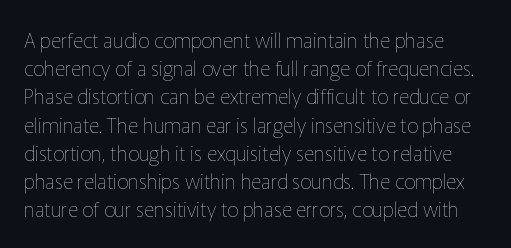
Q: Is the text bold? A: No.
Q: Is the text italic (slanted)? A: No, it is upright.
Q: Is the text underlined? A: No.
Q: Is the spacing between letters normal or unusually wide? A: Normal.
Q: Is the spacing between lines tight, normal or loose? A: Normal.
